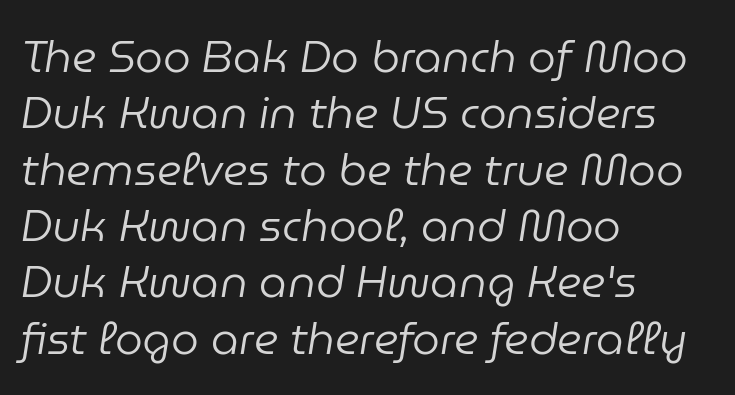
{"italic": "yes", "lean": "right", "slant_degrees": 9, "bold": "no", "weight": "regular", "width": "normal", "stroke_contrast": "low", "x_height": "medium", "monospaced": "no", "underline": "no", "align": "left", "line_spacing": "normal", "line_spacing_ratio": 1.28, "letter_spacing": "normal", "letter_spacing_em": 0.0, "glyph_px": 44}
